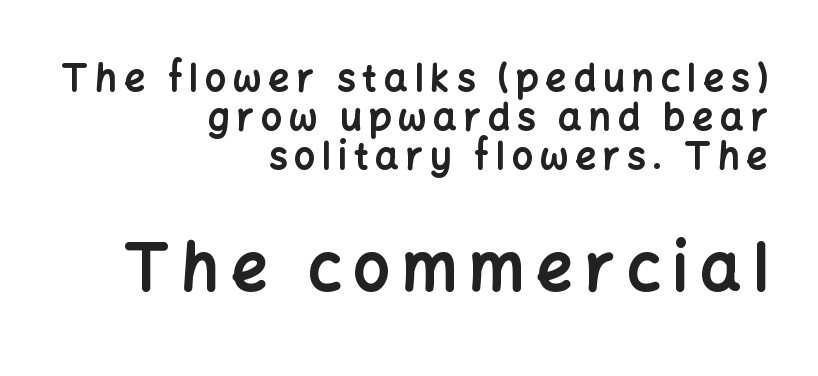
The image shows 64 px bold sans-serif type, upright; set right-aligned, tight line spacing (1.06x), not underlined; the second (bottom) block is 1.73x larger; low stroke contrast and a medium x-height.
